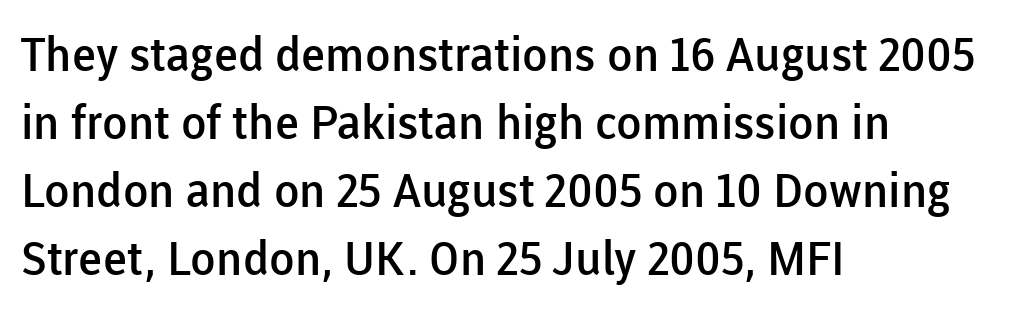
Leading: standard. Emphasis by weight is partial: semibold. Each word holds together tightly as a unit, with standard inter-letter gaps. Classification — sans serif.
